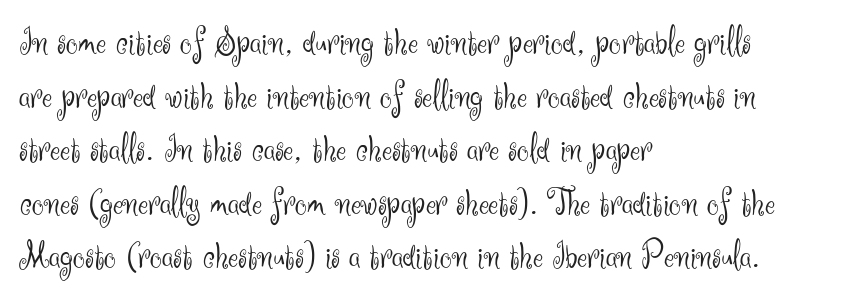
The image shows 38 px light sans-serif type, upright; set left-aligned, normal line spacing (1.41x), normal letter spacing, not underlined; medium stroke contrast and a small x-height.
